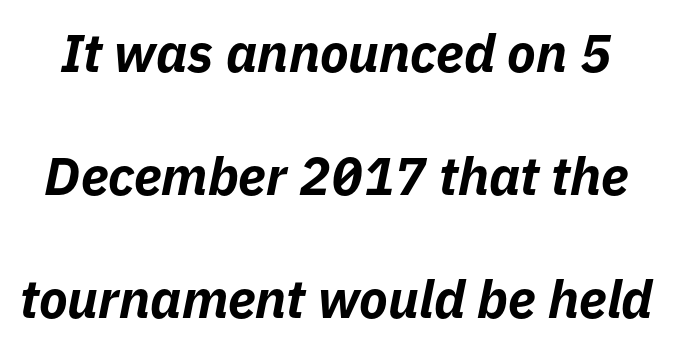
{"italic": "yes", "lean": "right", "slant_degrees": 11, "bold": "yes", "weight": "bold", "width": "normal", "stroke_contrast": "low", "x_height": "medium", "monospaced": "no", "underline": "no", "line_spacing": "loose", "line_spacing_ratio": 2.32, "letter_spacing": "normal", "letter_spacing_em": 0.0, "glyph_px": 53}
